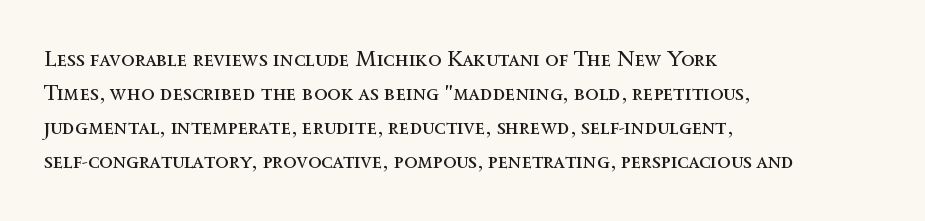
Q: Is the text bold? A: No.
Q: Is the text italic (slanted)? A: No, it is upright.
Q: Is the text underlined? A: No.
Q: How is the paragraph aligned? A: Left-aligned.
Q: Is the spacing between letters normal or unusually wide? A: Normal.
Q: Is the spacing between lines tight, normal or loose? A: Normal.
